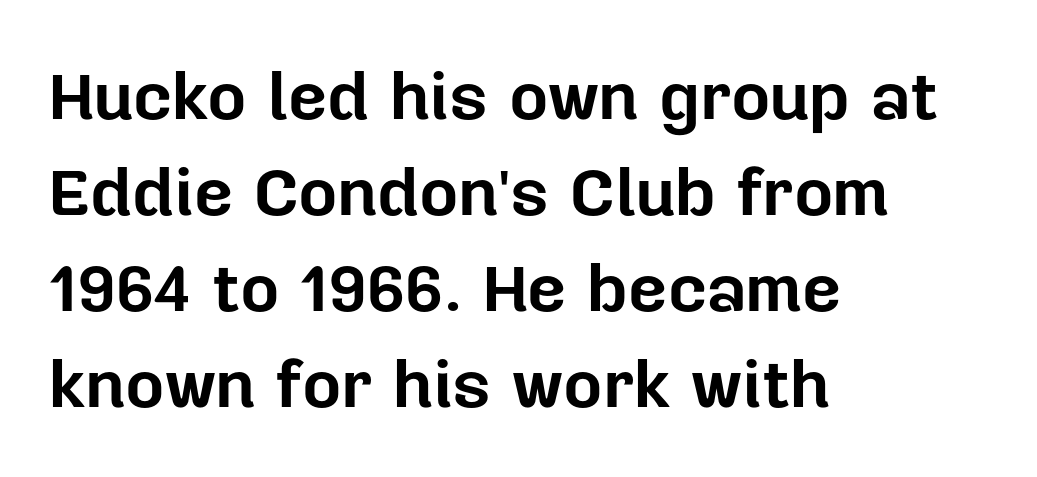
The image shows 68 px bold sans-serif type, upright; set left-aligned, normal line spacing (1.41x), normal letter spacing, not underlined; low stroke contrast and a medium x-height.
